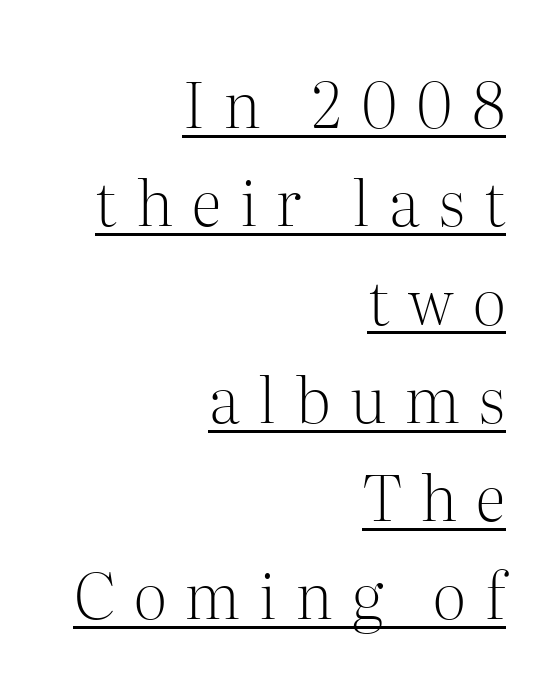
The strokes are not fattened; the text isn't bold. This is roman type, the default non-slanted kind. Notice how a bar underscores the lettering throughout. The characters display serif detailing at their extremities. The block of text has a typical density, with ordinary space between rows.
